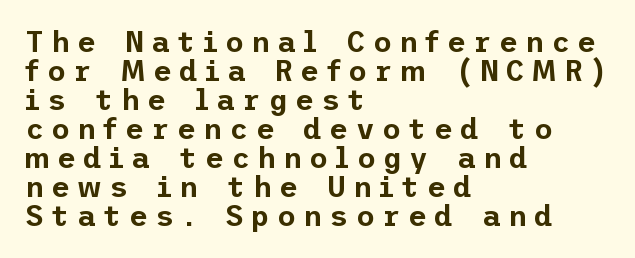
The image shows 29 px sans-serif type, upright; set left-aligned, tight line spacing (1.0x), unusually wide letter spacing (+0.25 em), not underlined; low stroke contrast and a medium x-height.
